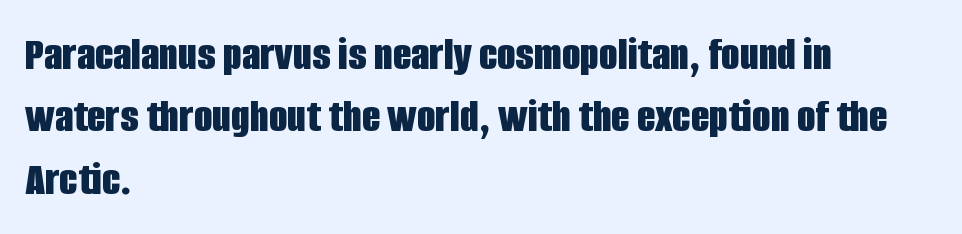
The image shows 48 px bold, condensed sans-serif type, upright; set left-aligned, normal line spacing (1.3x), normal letter spacing, not underlined; low stroke contrast and a large x-height.
